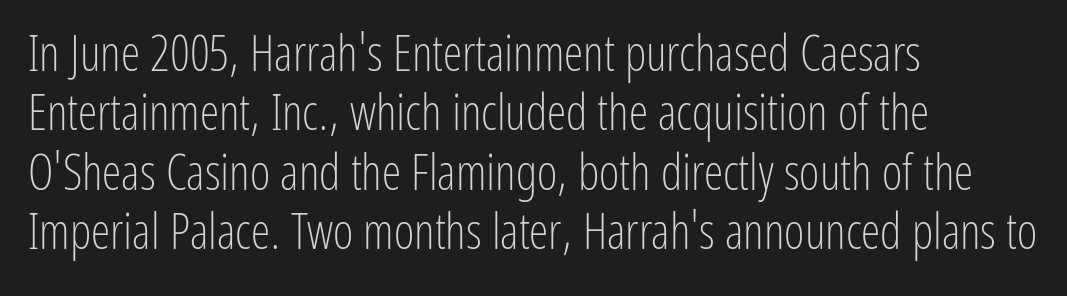
{"serif": "no", "italic": "no", "bold": "no", "weight": "light", "width": "condensed", "stroke_contrast": "low", "x_height": "medium", "monospaced": "no", "underline": "no", "align": "left", "line_spacing_ratio": 1.21, "letter_spacing": "normal", "letter_spacing_em": 0.0, "glyph_px": 49}
